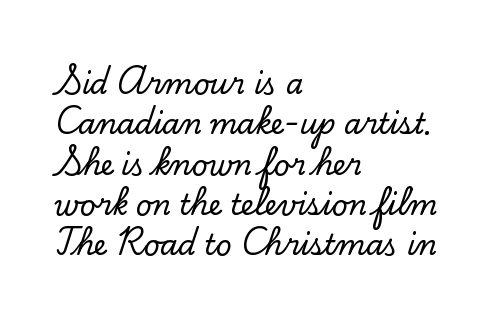
The image shows 28 px serif type; set left-aligned, normal line spacing (1.44x), normal letter spacing, not underlined; low stroke contrast and a small x-height.
